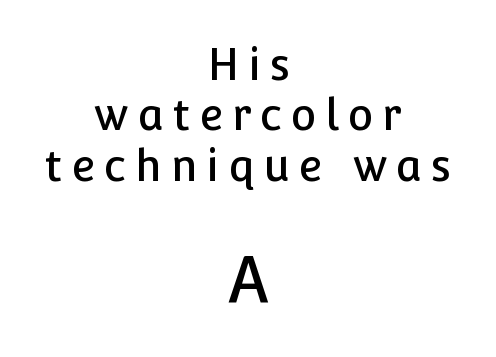
{"serif": "no", "italic": "no", "width": "normal", "stroke_contrast": "low", "x_height": "medium", "monospaced": "no", "underline": "no", "align": "center", "line_spacing_ratio": 1.17, "letter_spacing": "wide", "letter_spacing_em": 0.21, "larger_block": "second", "size_ratio": 1.49, "glyph_px": 64}
